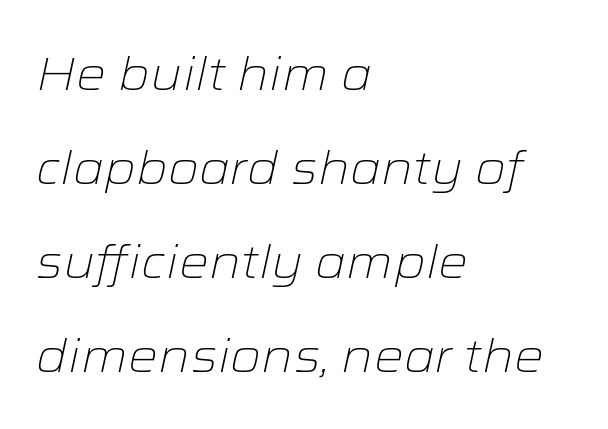
{"italic": "yes", "lean": "right", "slant_degrees": 12, "bold": "no", "weight": "light", "width": "wide", "stroke_contrast": "low", "x_height": "medium", "monospaced": "no", "underline": "no", "align": "left", "line_spacing": "loose", "line_spacing_ratio": 2.0, "letter_spacing": "normal", "letter_spacing_em": 0.0, "glyph_px": 47}
